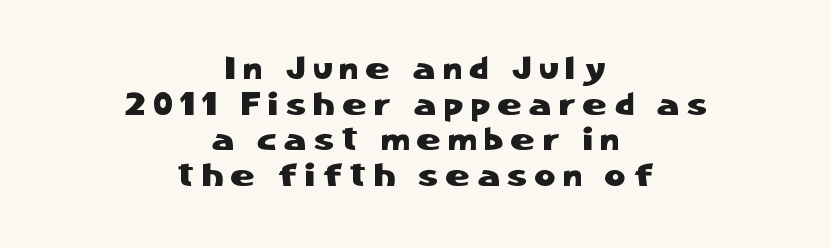
{"serif": "no", "italic": "no", "width": "normal", "stroke_contrast": "low", "x_height": "medium", "monospaced": "no", "underline": "no", "align": "center", "line_spacing": "tight", "line_spacing_ratio": 1.11, "letter_spacing": "wide", "letter_spacing_em": 0.25, "glyph_px": 32}
